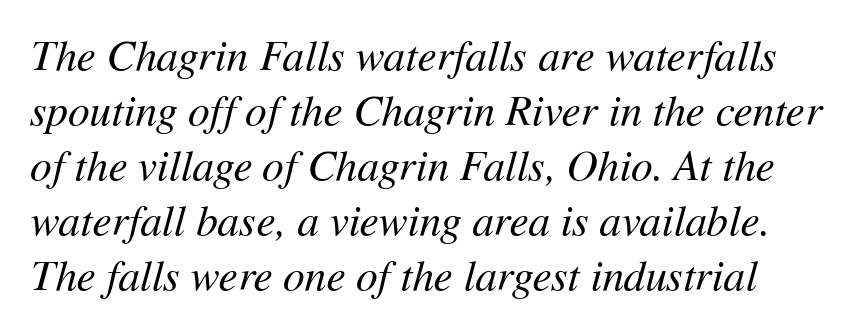
Q: Is the text bold? A: No.
Q: Is the text italic (slanted)? A: Yes, it leans right by about 11 degrees.
Q: Is the text underlined? A: No.
Q: Is the spacing between letters normal or unusually wide? A: Normal.
Q: Is the spacing between lines tight, normal or loose? A: Normal.
Q: Width (condensed, normal, or wide)? A: Normal.
Q: Stroke contrast? A: Medium.
Q: x-height? A: Medium.
Q: Monospaced? A: No.
